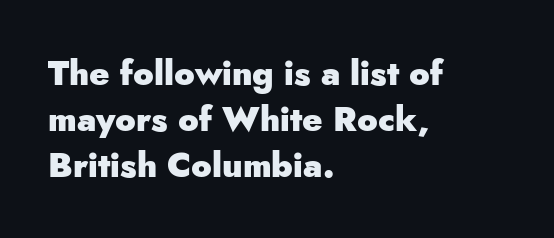
Q: Is the text bold? A: Yes.
Q: Is the text italic (slanted)? A: No, it is upright.
Q: Is the typeface a serif or a sans-serif typeface? A: Sans-serif.
Q: Is the text underlined? A: No.
Q: How is the paragraph aligned? A: Left-aligned.
Q: Is the spacing between letters normal or unusually wide? A: Normal.
Q: Is the spacing between lines tight, normal or loose? A: Normal.
Q: Width (condensed, normal, or wide)? A: Normal.
Q: Stroke contrast? A: Low.
Q: x-height? A: Small.
Q: Monospaced? A: No.
